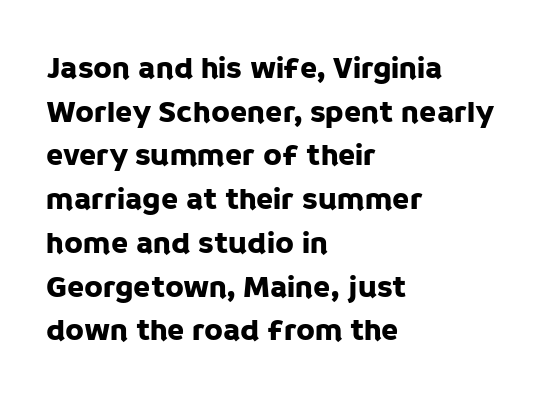
In terms of letterspacing, this is plain default setting. The area under the type is left untouched. The face used here is a sans, in the tradition of grotesques and geometrics. The letters stand straight up with perfectly vertical stems. These lines sit exactly where default settings would place them.
